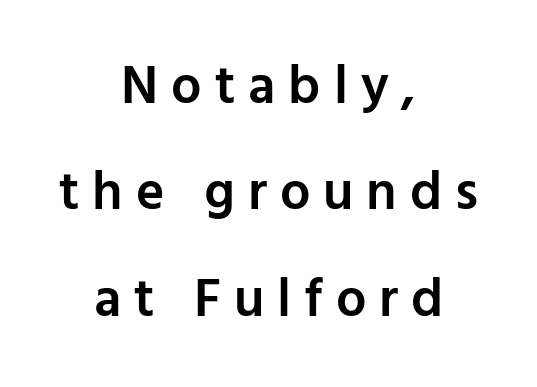
Q: Is the text bold? A: Semi-bold.
Q: Is the text italic (slanted)? A: No, it is upright.
Q: Is the typeface a serif or a sans-serif typeface? A: Sans-serif.
Q: Is the text underlined? A: No.
Q: How is the paragraph aligned? A: Centered.
Q: Is the spacing between letters normal or unusually wide? A: Unusually wide.
Q: Is the spacing between lines tight, normal or loose? A: Loose.
Q: Width (condensed, normal, or wide)? A: Normal.
Q: Stroke contrast? A: Low.
Q: x-height? A: Medium.
Q: Monospaced? A: No.
